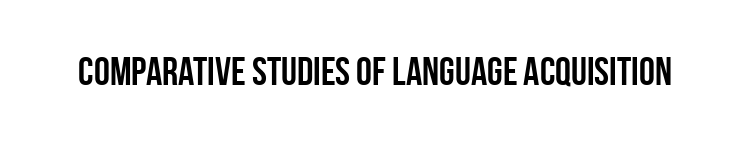
In terms of letterspacing, this is plain default setting. Stroke thickness is high; the sample reads as a true bold. These lines were composed using upright roman letters. Classification — sans serif.
